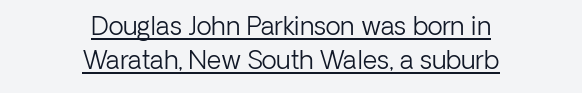
The image shows 25 px text type, upright; set centered, normal line spacing (1.38x), normal letter spacing, underlined.
